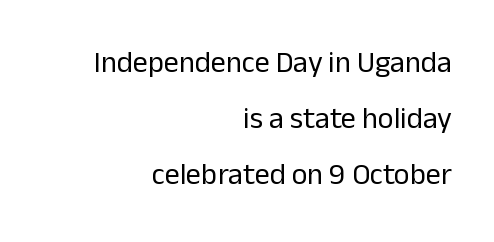
In terms of posture, this sample is upright. No extra tracking has been applied to these lines. Check where the strokes stop: nothing finishes them off — pure sans. The strokes carry an ordinary text weight at most. Glance below the letters and you will spot only blank space.
